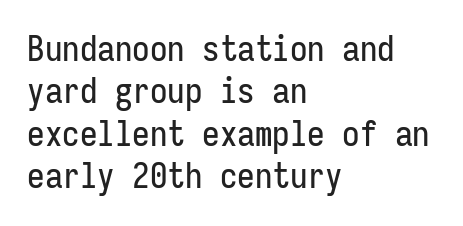
Q: Is the text italic (slanted)? A: No, it is upright.
Q: Is the typeface a serif or a sans-serif typeface? A: Sans-serif.
Q: Is the text underlined? A: No.
Q: How is the paragraph aligned? A: Left-aligned.
Q: Is the spacing between letters normal or unusually wide? A: Normal.
Q: Width (condensed, normal, or wide)? A: Condensed.
Q: Stroke contrast? A: Low.
Q: x-height? A: Medium.
Q: Monospaced? A: Yes.
